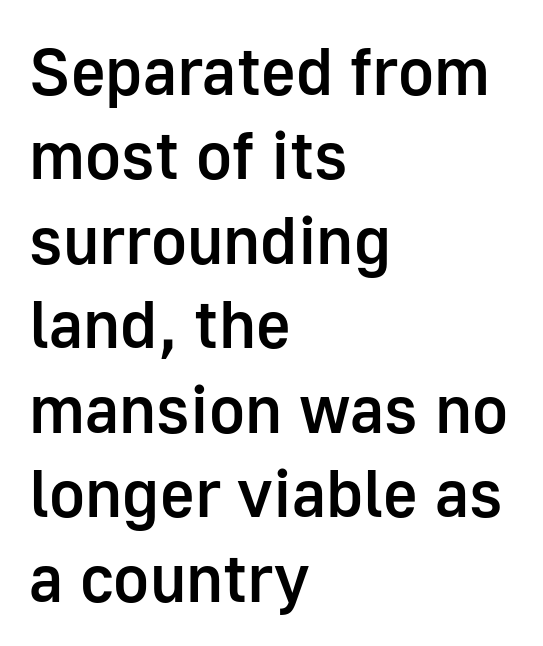
Q: Is the text bold? A: Semi-bold.
Q: Is the text italic (slanted)? A: No, it is upright.
Q: Is the typeface a serif or a sans-serif typeface? A: Sans-serif.
Q: Is the text underlined? A: No.
Q: How is the paragraph aligned? A: Left-aligned.
Q: Is the spacing between letters normal or unusually wide? A: Normal.
Q: Is the spacing between lines tight, normal or loose? A: Normal.
Q: Width (condensed, normal, or wide)? A: Normal.
Q: Stroke contrast? A: Low.
Q: x-height? A: Medium.
Q: Monospaced? A: No.
